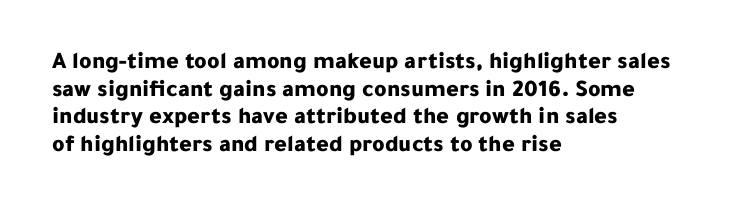
The image shows 24 px bold type, upright; set left-aligned, tight line spacing (1.15x), normal letter spacing, not underlined.
